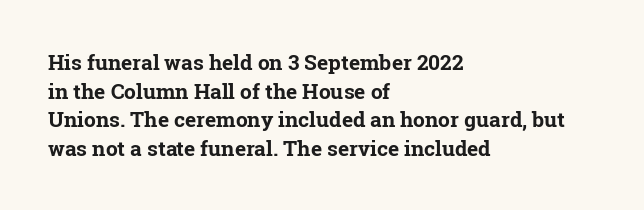
Q: Is the text bold? A: Yes.
Q: Is the text italic (slanted)? A: No, it is upright.
Q: Is the text underlined? A: No.
Q: How is the paragraph aligned? A: Left-aligned.
Q: Is the spacing between letters normal or unusually wide? A: Normal.
Q: Is the spacing between lines tight, normal or loose? A: Normal.
